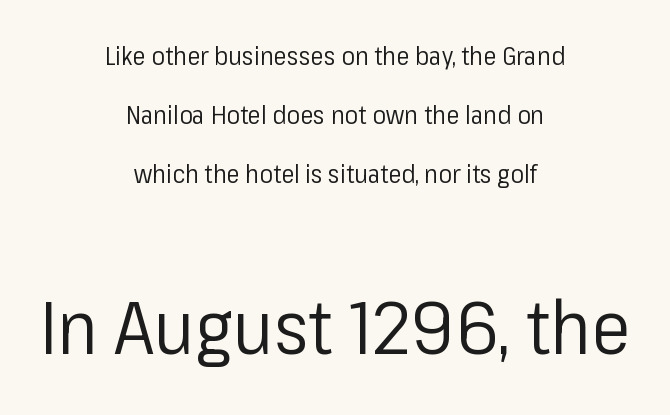
{"serif": "no", "italic": "no", "bold": "no", "weight": "regular", "width": "normal", "stroke_contrast": "low", "x_height": "medium", "monospaced": "no", "underline": "no", "align": "center", "line_spacing": "loose", "line_spacing_ratio": 2.36, "letter_spacing": "normal", "letter_spacing_em": 0.0, "larger_block": "second", "size_ratio": 2.96, "glyph_px": 74}
